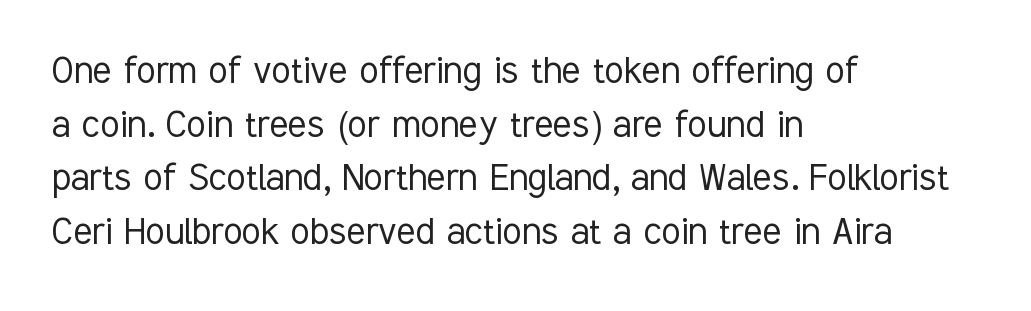
Q: Is the text bold? A: No.
Q: Is the text italic (slanted)? A: No, it is upright.
Q: Is the typeface a serif or a sans-serif typeface? A: Sans-serif.
Q: Is the text underlined? A: No.
Q: How is the paragraph aligned? A: Left-aligned.
Q: Is the spacing between letters normal or unusually wide? A: Normal.
Q: Width (condensed, normal, or wide)? A: Condensed.
Q: Stroke contrast? A: Low.
Q: x-height? A: Medium.
Q: Monospaced? A: No.
